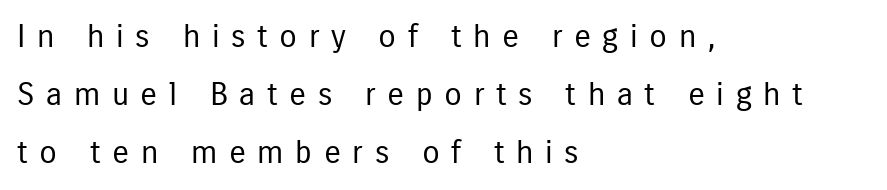
The image shows 32 px regular-weight, condensed sans-serif type, upright; set left-aligned, line spacing 1.82x, unusually wide letter spacing (+0.36 em), not underlined; low stroke contrast and a medium x-height.
